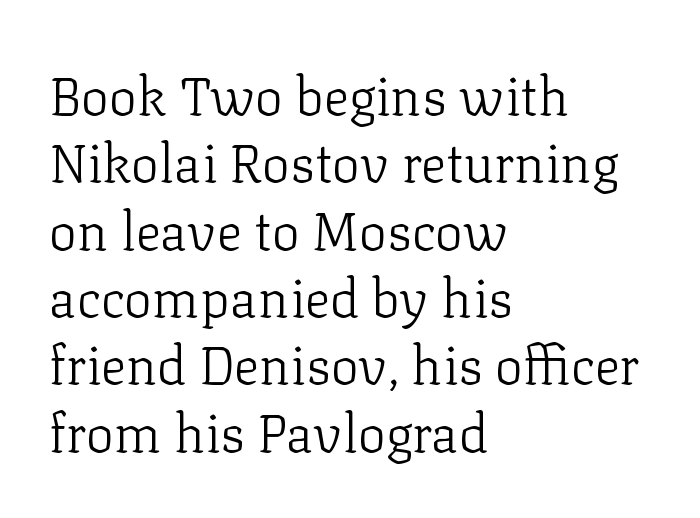
How are the letters spaced? Ordinarily, with no added tracking. You can tell it's not italic because the verticals are truly vertical. Ink coverage per letter is moderate at most. A serif font was chosen for this passage. The paragraph has a hard left edge and a soft right edge.
